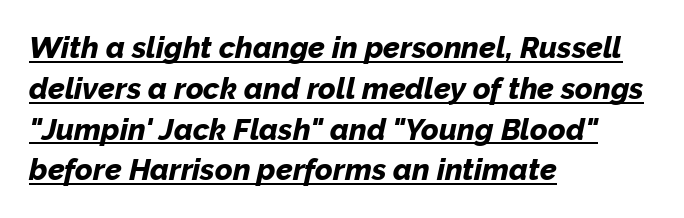
The image shows 30 px bold type, italic (leaning right); set left-aligned, normal line spacing (1.36x), normal letter spacing, underlined; low stroke contrast and a medium x-height.
